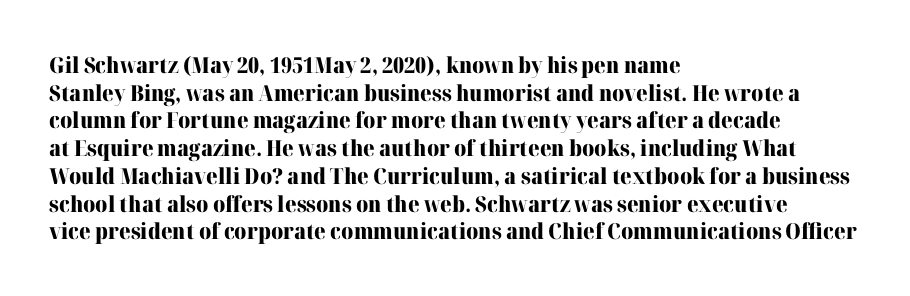
{"italic": "no", "bold": "yes", "underline": "no", "align": "left", "line_spacing": "normal", "line_spacing_ratio": 1.26, "letter_spacing": "normal", "letter_spacing_em": 0.0, "glyph_px": 22}
